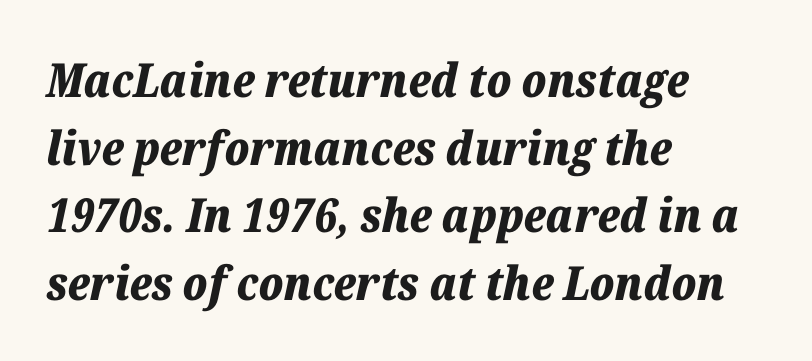
The image shows 47 px bold type, italic (leaning right); set left-aligned, normal line spacing (1.44x), normal letter spacing, not underlined; low stroke contrast and a medium x-height.
